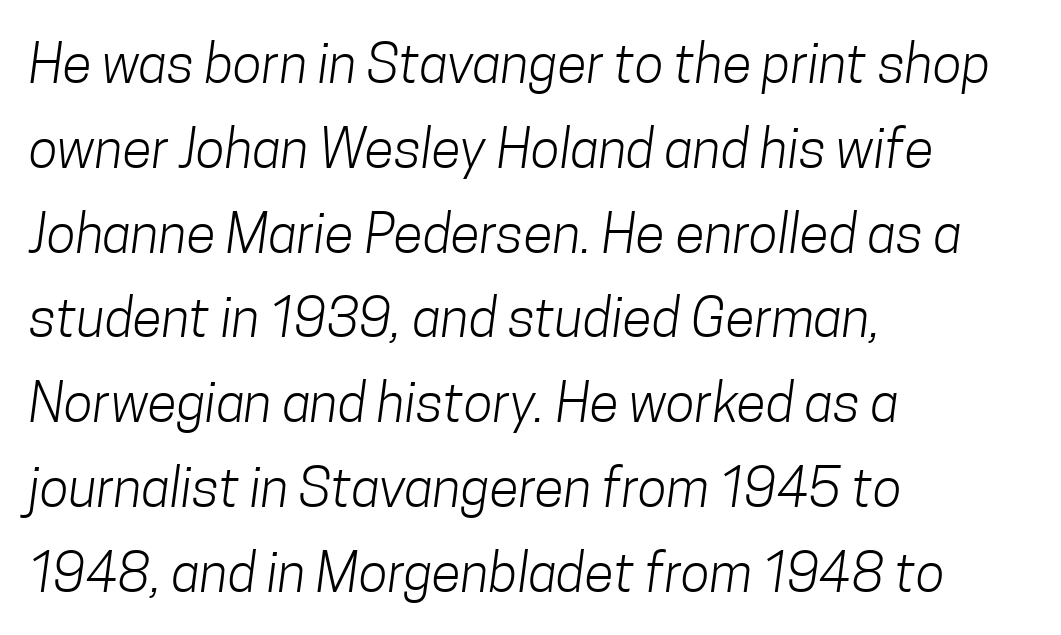
Is this a fixed-width face? No — the glyphs have proportional, varying widths. Nothing unusual about the tracking: characters are spaced as the font intends. Stems here are at most as thick as an everyday book face. Glance below the letters and you will spot only blank space. Nope, no serifs anywhere on these letters.
